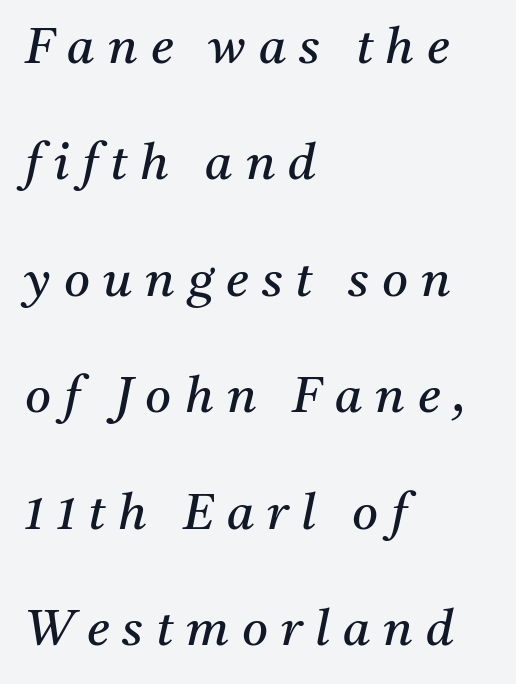
Q: Is the text bold? A: No.
Q: Is the text italic (slanted)? A: Yes, it leans right by about 11 degrees.
Q: Is the typeface a serif or a sans-serif typeface? A: Serif.
Q: Is the text underlined? A: No.
Q: How is the paragraph aligned? A: Left-aligned.
Q: Is the spacing between letters normal or unusually wide? A: Unusually wide.
Q: Is the spacing between lines tight, normal or loose? A: Loose.
Q: Width (condensed, normal, or wide)? A: Normal.
Q: Stroke contrast? A: Medium.
Q: x-height? A: Medium.
Q: Monospaced? A: No.
